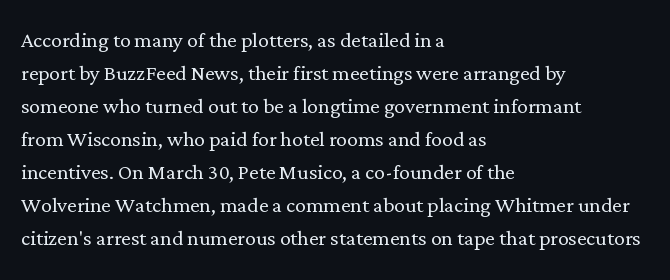
The type sits square on the baseline with zero lean. All the whitespace from short lines collects on the right. Students, note that the glyphs here touch the page at normal intervals. Weight class: somewhere from thin through regular. The foot of each line stays bare and open.
